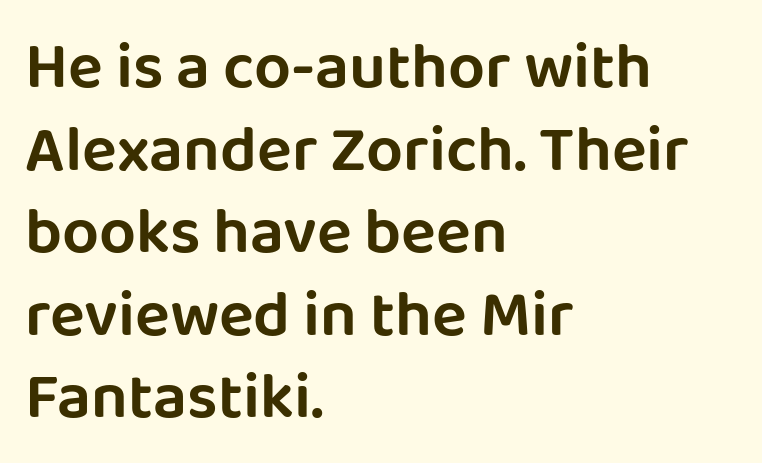
The image shows 65 px sans-serif type, upright; set left-aligned, normal line spacing (1.27x), normal letter spacing, not underlined; low stroke contrast and a large x-height.
